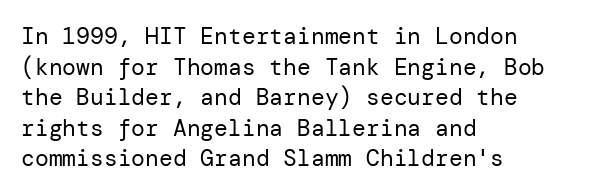
Vertical spacing — default. The text block is weighted toward the left margin, trailing off unevenly rightward. The baseline area is clear. These lines keep a tight, regular rhythm from letter to letter. No extra ink here — the face is not bold.
